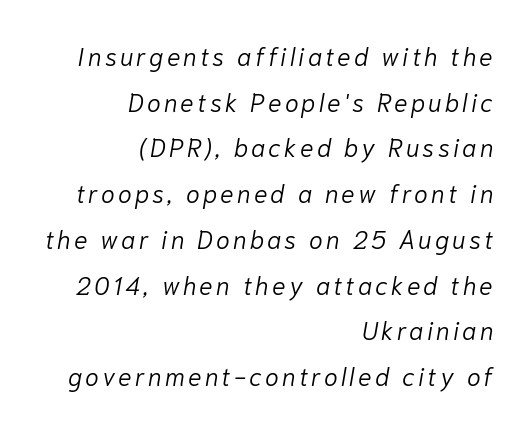
Q: Is the text bold? A: No.
Q: Is the text italic (slanted)? A: Yes, it leans right by about 10 degrees.
Q: Is the text underlined? A: No.
Q: How is the paragraph aligned? A: Right-aligned.
